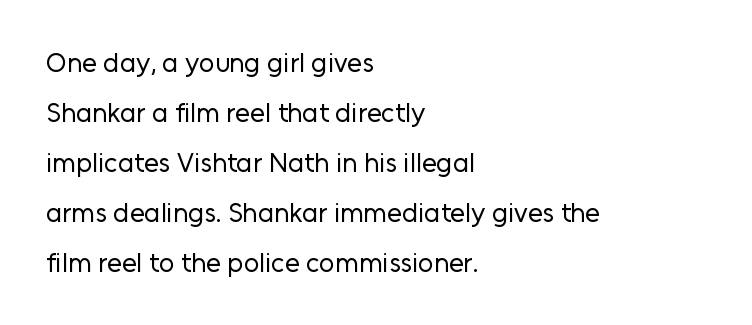
The letters sit at their default tracking, neither squeezed nor spread. The foot of each line stays bare and open. Weight: not bold — regular or lighter. Vertical strokes here are truly vertical.
